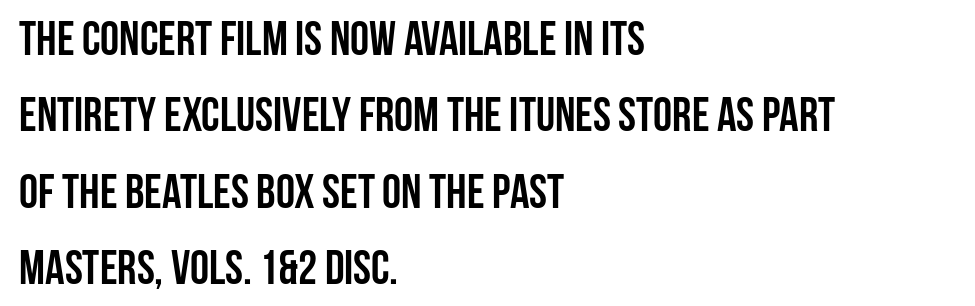
{"serif": "no", "italic": "no", "bold": "yes", "weight": "semibold", "width": "condensed", "stroke_contrast": "low", "x_height": "large", "monospaced": "no", "underline": "no", "align": "left", "line_spacing": "normal", "line_spacing_ratio": 1.59, "letter_spacing": "normal", "letter_spacing_em": 0.0, "glyph_px": 48}
